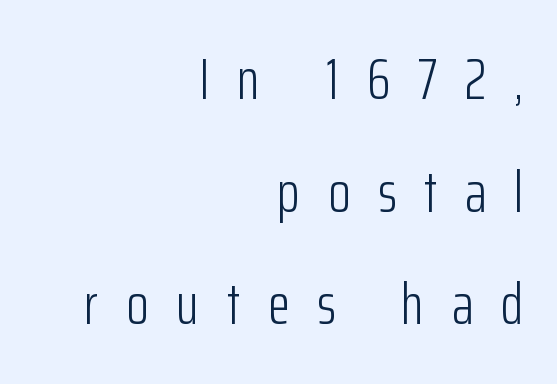
The face used here is rendered with a markedly widened letterfit. If you measured baseline to baseline, you'd find a long distance. Heaviness? Minimal to ordinary, like unemphasized prose. Unlike italic type, these characters show no tilt at all.
